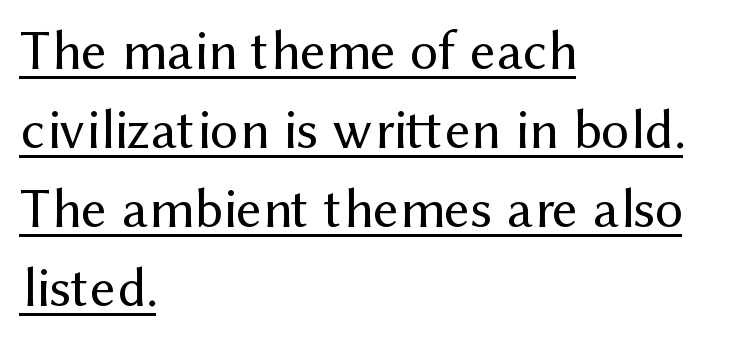
The passage shown is typed in a proportional face where columns would drift. Posture: upright roman. Students, note that the glyphs here touch the page at normal intervals. Underlined type. Is the stroke heavy? The answer is a plain regular-or-lighter.
